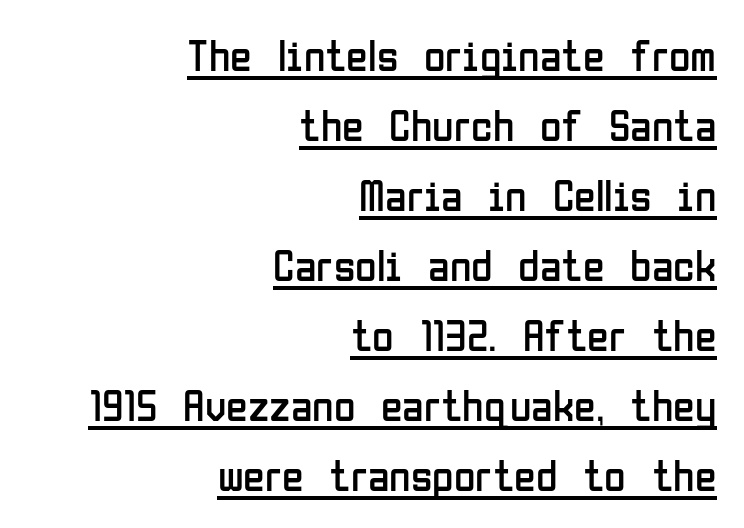
{"serif": "no", "italic": "no", "bold": "no", "weight": "regular", "width": "condensed", "stroke_contrast": "low", "x_height": "medium", "monospaced": "no", "underline": "yes", "align": "right", "line_spacing": "normal", "line_spacing_ratio": 1.59, "letter_spacing": "normal", "letter_spacing_em": 0.0, "glyph_px": 44}
